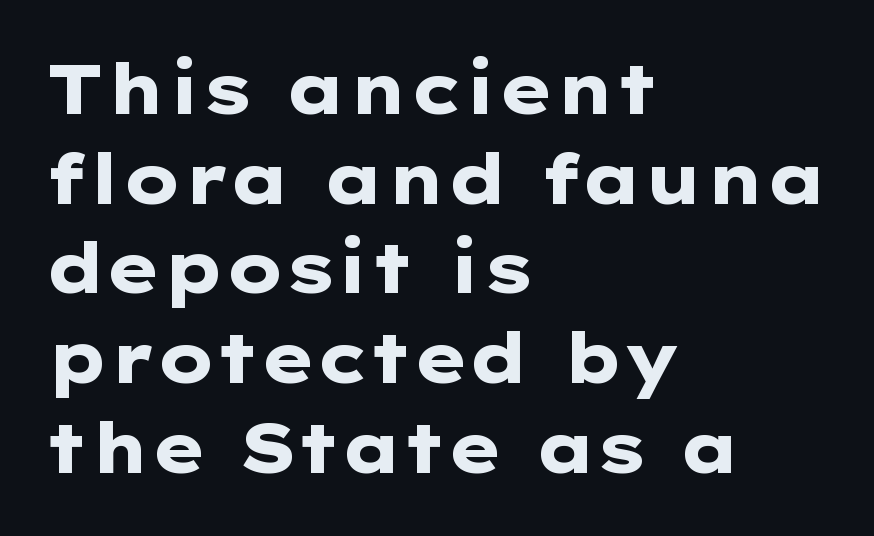
I'd describe the lettering as bold — thick and assertive. Upright lettering throughout. Font category for this specimen: sans-serif. These lines are set flush left with a ragged right edge. The zone under the glyphs is completely vacant.
